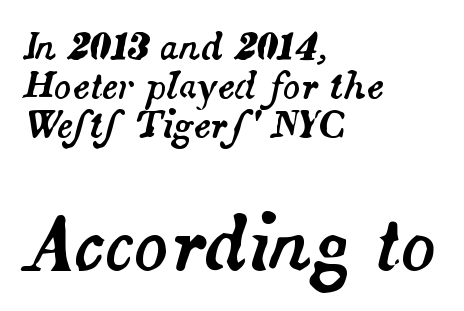
{"italic": "yes", "lean": "right", "slant_degrees": 14, "width": "normal", "stroke_contrast": "medium", "x_height": "small", "monospaced": "no", "underline": "no", "align": "left", "line_spacing": "tight", "line_spacing_ratio": 1.09, "letter_spacing": "normal", "letter_spacing_em": 0.0, "larger_block": "second", "size_ratio": 2.0, "glyph_px": 72}
